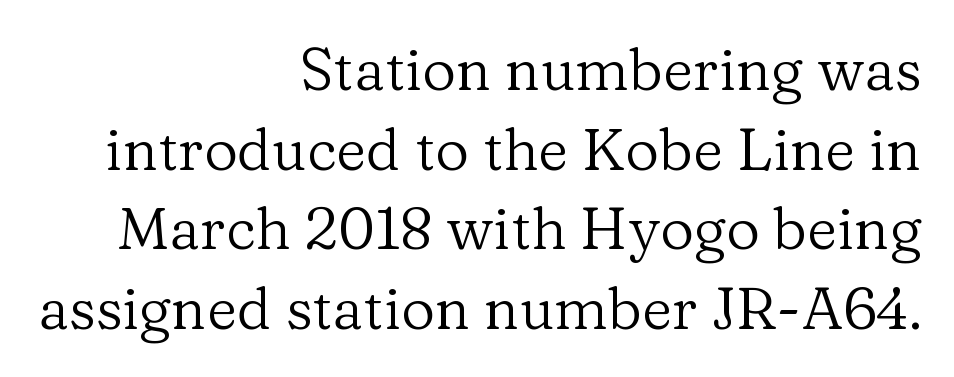
The image shows 59 px regular-weight serif type, upright; set right-aligned, normal line spacing (1.35x), normal letter spacing, not underlined; low stroke contrast and a medium x-height.
